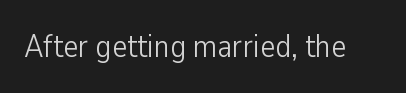
Descender tails drop into unmarked territory. Font category for this specimen: sans-serif. If you drew a line through each stem, it would be perfectly vertical. Nothing unusual about the tracking: characters are spaced as the font intends.
